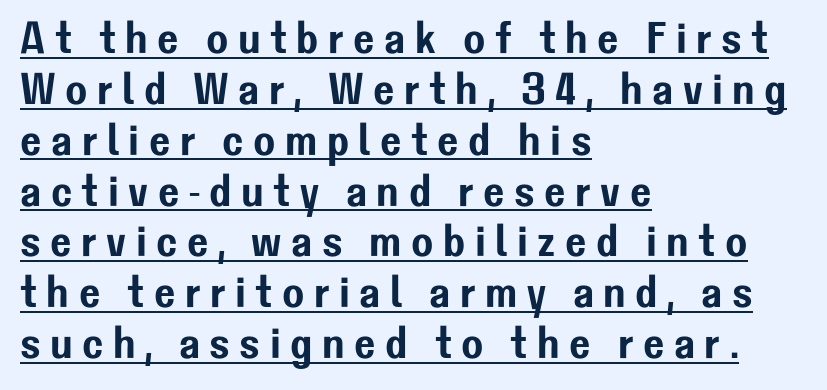
The image shows 45 px sans-serif type, upright; set left-aligned, tight line spacing (1.13x), unusually wide letter spacing (+0.21 em), underlined; low stroke contrast and a medium x-height.
